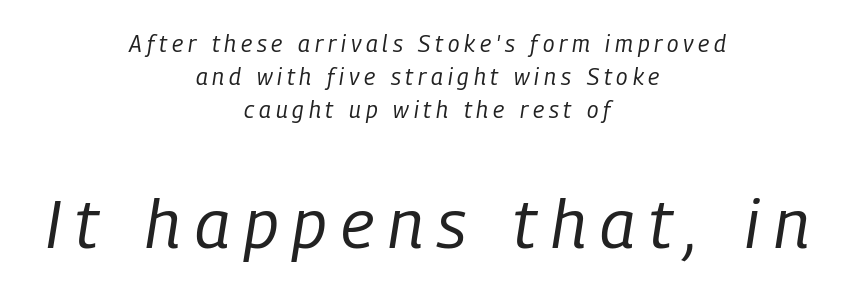
The image shows 68 px regular-weight, condensed type, italic (leaning right); set centered, normal line spacing (1.43x), unusually wide letter spacing (+0.21 em), not underlined; the second (bottom) block is 2.96x larger; low stroke contrast and a medium x-height.
